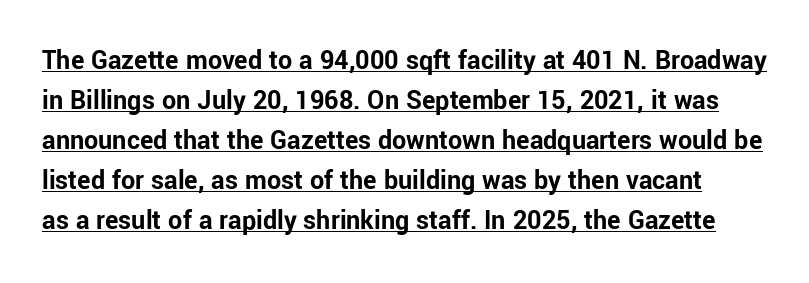
Bold? Absolutely — the strokes are thick and heavy. In terms of letterspacing, this is plain default setting. Summary of vertical rhythm: regular, with standard interline spacing. When letters stand straight like this, we call the style roman or upright.
